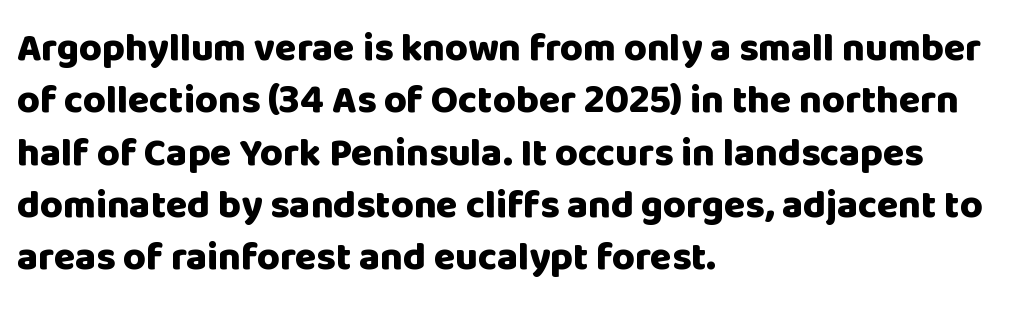
Q: Is the text bold? A: Yes.
Q: Is the text italic (slanted)? A: No, it is upright.
Q: Is the typeface a serif or a sans-serif typeface? A: Sans-serif.
Q: Is the text underlined? A: No.
Q: How is the paragraph aligned? A: Left-aligned.
Q: Is the spacing between letters normal or unusually wide? A: Normal.
Q: Is the spacing between lines tight, normal or loose? A: Normal.
Q: Width (condensed, normal, or wide)? A: Normal.
Q: Stroke contrast? A: Low.
Q: x-height? A: Large.
Q: Monospaced? A: No.
